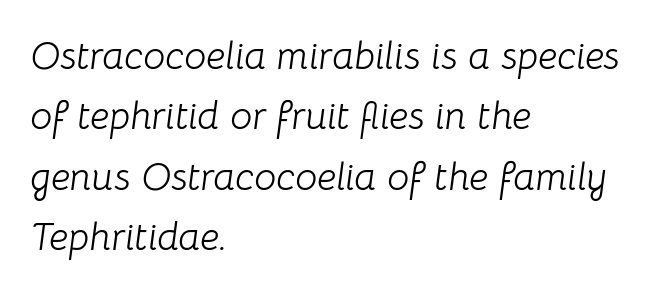
Tracking value appears to be zero — textbook default spacing. Spacing verdict: proportional, widths tailored to each character. Is the block centered? No — it sits flush against the left margin. The space between consecutive lines is moderate. Slant detected: the letters are inclined.
